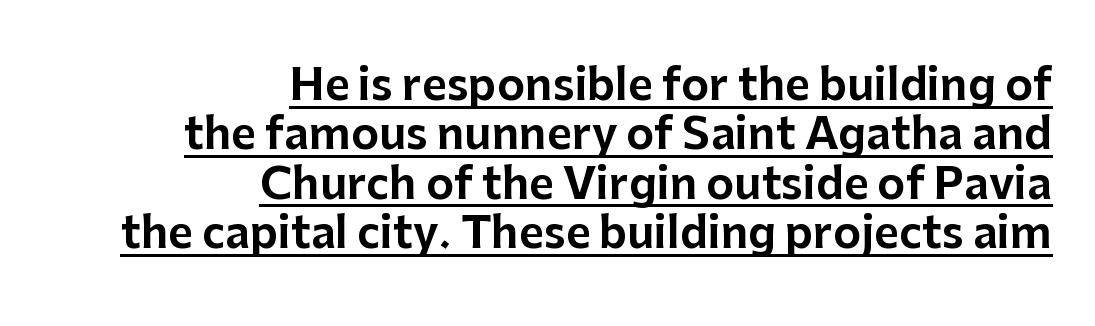
Each line of the rendering has a horizontal stroke beneath the glyphs. The font family rendered here belongs to the sans-serif group. Where is the straight margin? On the right. The lettering stays uniformly vertical, giving the passage a roman look. Compared with typical body copy, the letter spacing here is the same.
